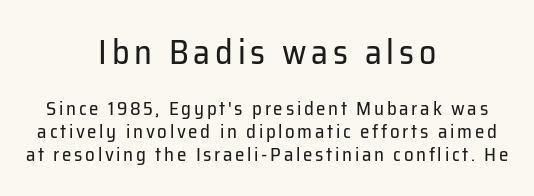
Q: Is the text bold? A: No.
Q: Is the text italic (slanted)? A: No, it is upright.
Q: Is the typeface a serif or a sans-serif typeface? A: Sans-serif.
Q: Is the text underlined? A: No.
Q: How is the paragraph aligned? A: Centered.
Q: Which block of text is set in a larger size, the first (top) or the second (bottom)? A: The first (top) one.
Q: Width (condensed, normal, or wide)? A: Normal.
Q: Stroke contrast? A: Low.
Q: x-height? A: Medium.
Q: Monospaced? A: No.
